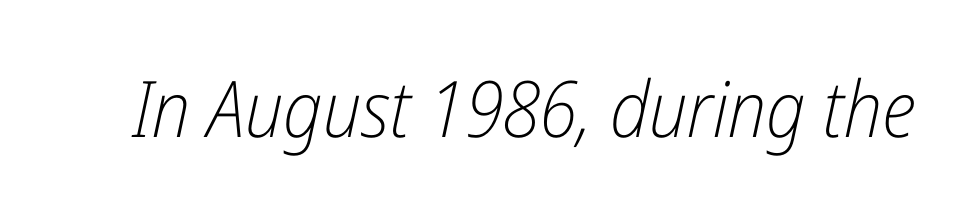
Q: Is the text bold? A: No.
Q: Is the text italic (slanted)? A: Yes, it leans right by about 12 degrees.
Q: Is the text underlined? A: No.
Q: Is the spacing between letters normal or unusually wide? A: Normal.
Q: Width (condensed, normal, or wide)? A: Condensed.
Q: Stroke contrast? A: Low.
Q: x-height? A: Medium.
Q: Monospaced? A: No.
